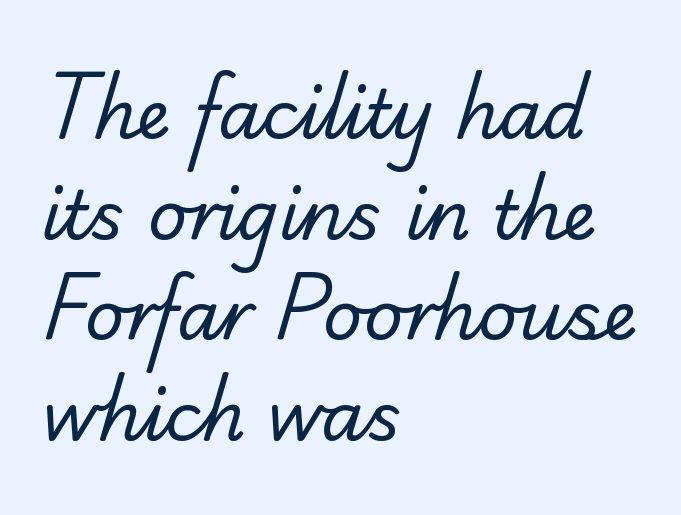
The image shows 68 px regular-weight serif type; set left-aligned, normal line spacing (1.48x), normal letter spacing, not underlined; low stroke contrast and a small x-height.
